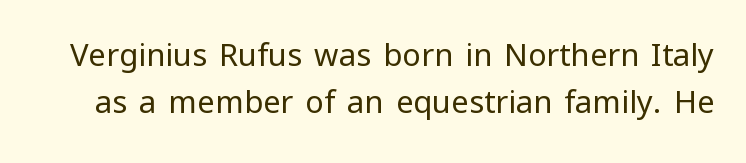
The image shows 31 px regular-weight sans-serif type, upright; set normal line spacing (1.52x), normal letter spacing, not underlined; low stroke contrast and a medium x-height.
